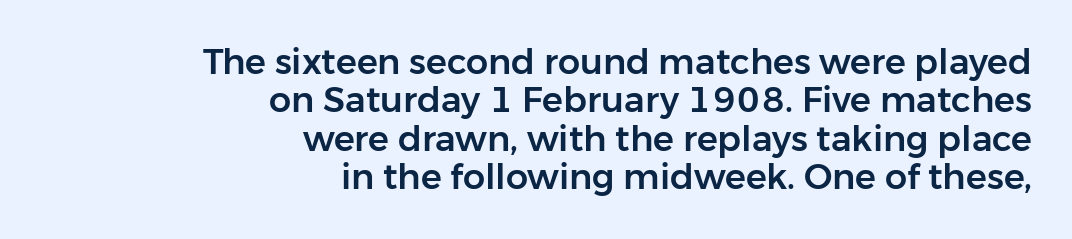
The image shows 35 px sans-serif type, upright; set right-aligned, tight line spacing (1.1x), normal letter spacing, not underlined; low stroke contrast and a medium x-height.
